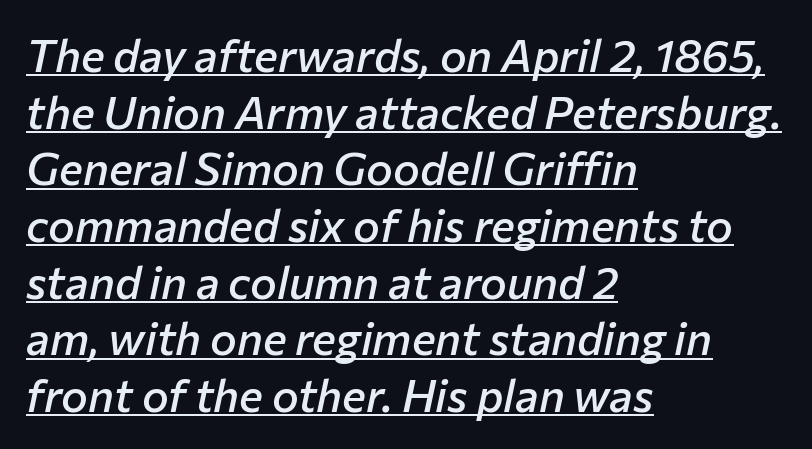
The font is running at a semibold setting, under full bold. Compared with typical paragraphs, the rows here are spaced about the same. Spacing verdict: proportional, widths tailored to each character. In CSS terms this would be text-align: left.
